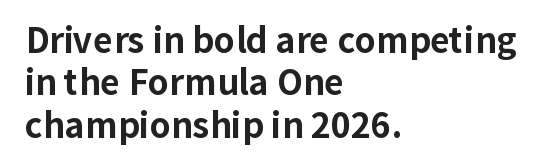
The image shows 34 px bold sans-serif type, upright; set left-aligned, normal line spacing (1.25x), normal letter spacing, not underlined; low stroke contrast and a medium x-height.
